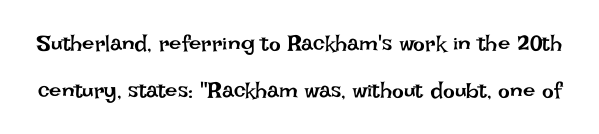
{"italic": "no", "bold": "no", "underline": "no", "line_spacing": "loose", "line_spacing_ratio": 2.13, "letter_spacing": "normal", "letter_spacing_em": 0.0, "glyph_px": 22}
